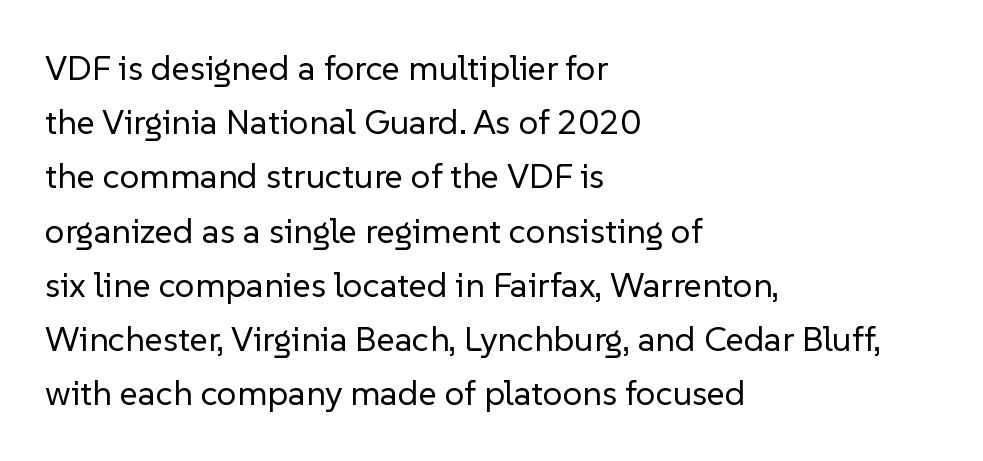
Q: Is the text bold? A: No.
Q: Is the text italic (slanted)? A: No, it is upright.
Q: Is the typeface a serif or a sans-serif typeface? A: Sans-serif.
Q: Is the text underlined? A: No.
Q: How is the paragraph aligned? A: Left-aligned.
Q: Is the spacing between letters normal or unusually wide? A: Normal.
Q: Is the spacing between lines tight, normal or loose? A: Normal.
Q: Width (condensed, normal, or wide)? A: Normal.
Q: Stroke contrast? A: Low.
Q: x-height? A: Medium.
Q: Monospaced? A: No.
